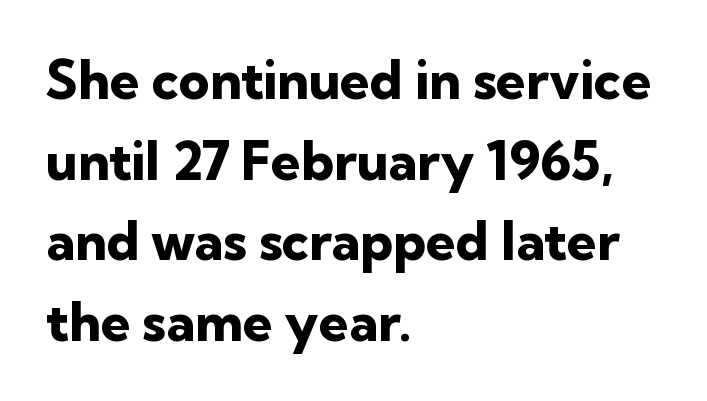
The image shows 53 px heavy sans-serif type, upright; set left-aligned, normal line spacing (1.52x), normal letter spacing, not underlined; low stroke contrast and a medium x-height.
